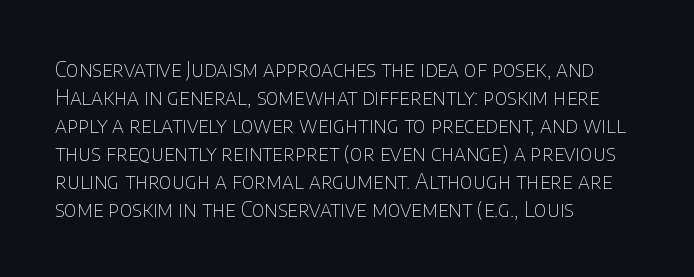
The image shows 21 px text type, upright; set left-aligned, normal line spacing (1.33x), normal letter spacing, not underlined.
